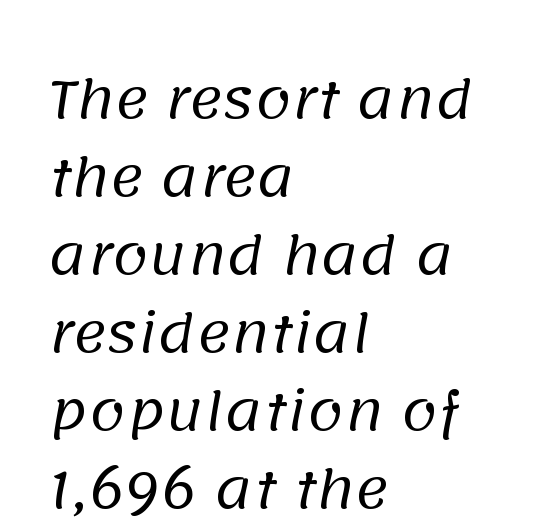
The image shows 52 px regular-weight sans-serif type; set left-aligned, normal line spacing (1.5x), normal letter spacing, not underlined; low stroke contrast and a large x-height.
